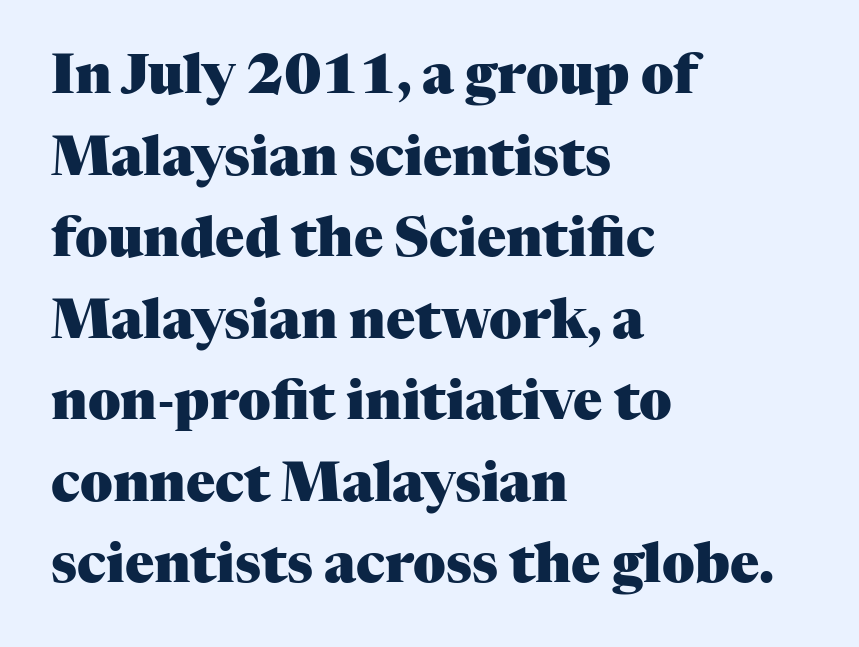
{"serif": "yes", "italic": "no", "bold": "yes", "weight": "heavy", "width": "normal", "stroke_contrast": "medium", "x_height": "medium", "monospaced": "no", "underline": "no", "align": "left", "line_spacing": "normal", "line_spacing_ratio": 1.51, "letter_spacing": "normal", "letter_spacing_em": 0.0, "glyph_px": 54}
